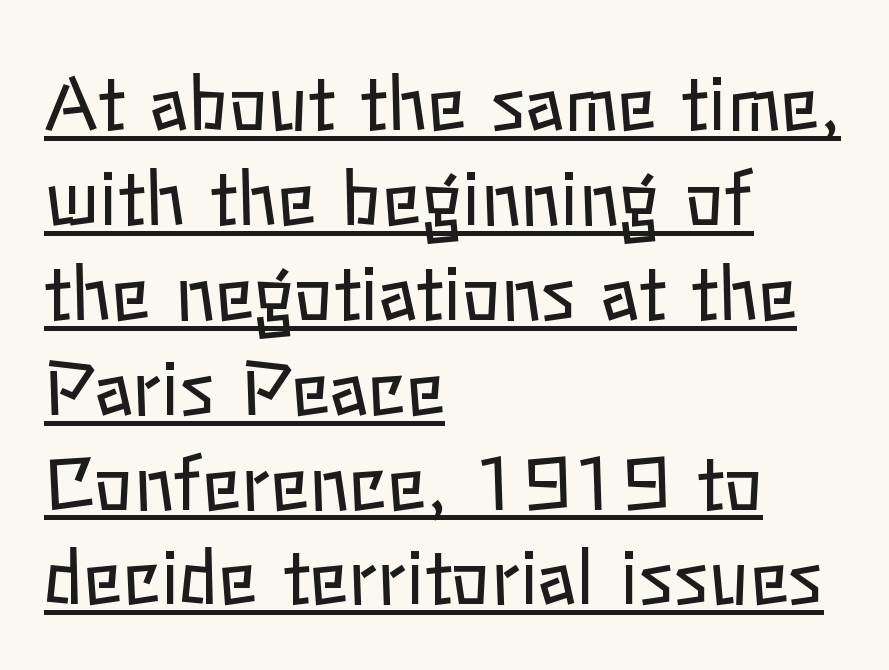
The image shows 73 px regular-weight type, upright; set left-aligned, normal line spacing (1.3x), normal letter spacing, underlined; low stroke contrast and a medium x-height.
